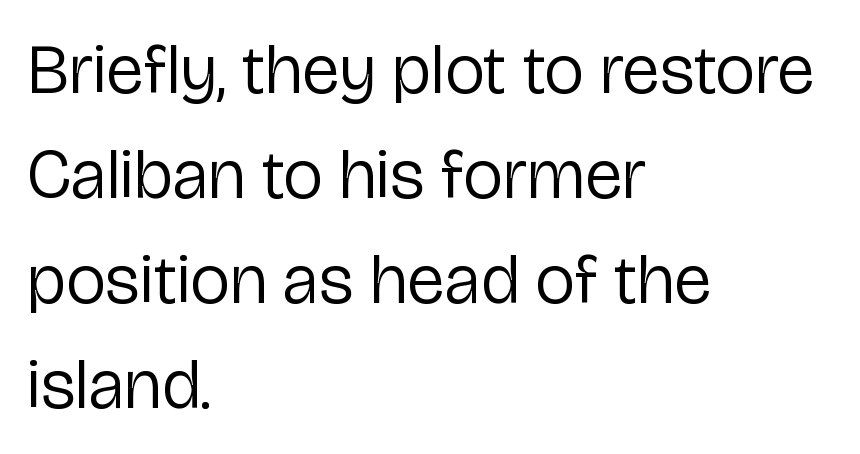
Honestly, there is no underline to notice here at all. Students, note that the glyphs here touch the page at normal intervals. Check where the strokes stop: nothing finishes them off — pure sans. Quick note: interline space is typical. The rendering uses natural spacing where letterforms have individual widths.
